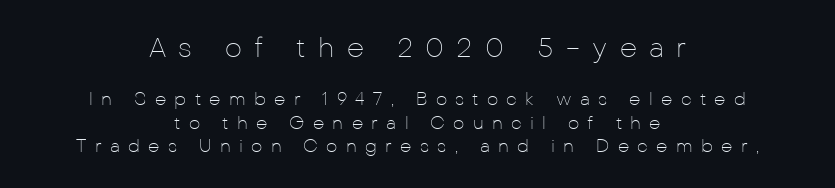
The image shows 27 px text type, upright; set centered, normal line spacing (1.29x), unusually wide letter spacing (+0.46 em), not underlined; the first (top) block is 1.5x larger.
